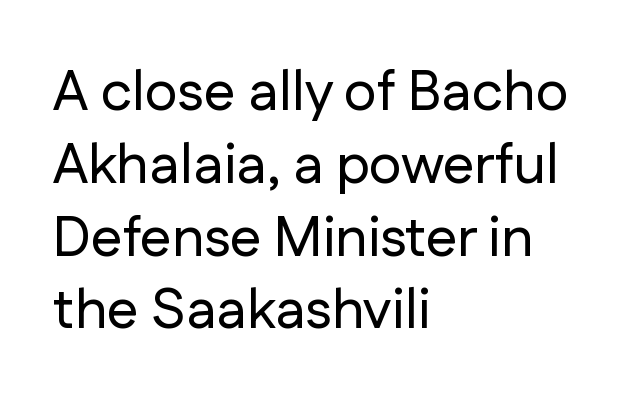
The image shows 56 px sans-serif type, upright; set left-aligned, normal line spacing (1.3x), normal letter spacing, not underlined; low stroke contrast and a medium x-height.
